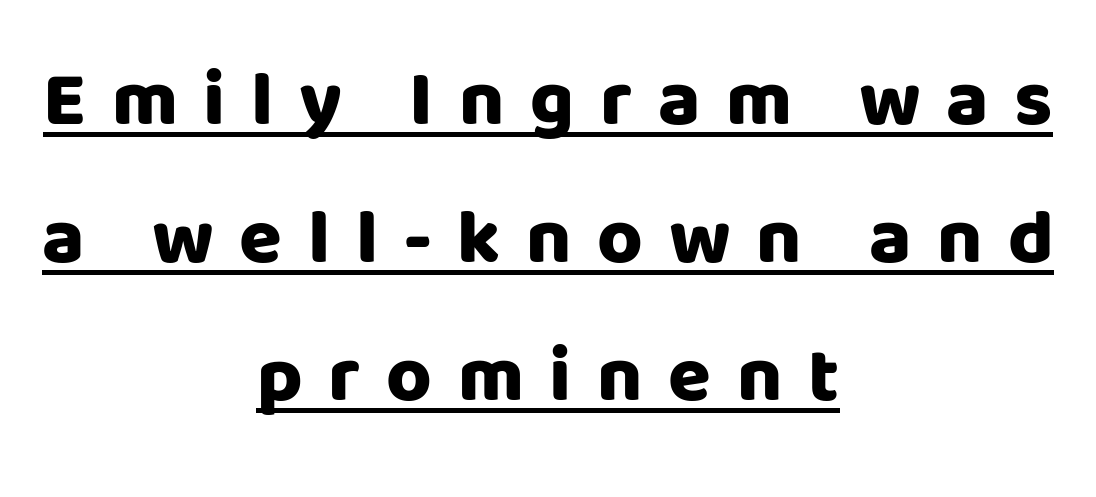
Q: Is the text bold? A: Yes.
Q: Is the text italic (slanted)? A: No, it is upright.
Q: Is the typeface a serif or a sans-serif typeface? A: Sans-serif.
Q: Is the text underlined? A: Yes.
Q: How is the paragraph aligned? A: Centered.
Q: Is the spacing between letters normal or unusually wide? A: Unusually wide.
Q: Width (condensed, normal, or wide)? A: Normal.
Q: Stroke contrast? A: Low.
Q: x-height? A: Large.
Q: Monospaced? A: No.
